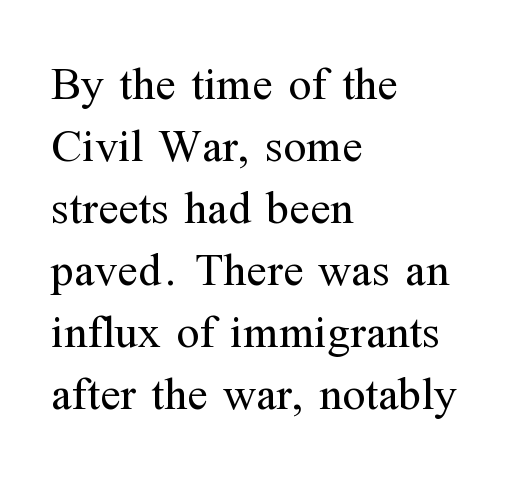
The image shows 47 px regular-weight serif type, upright; set left-aligned, normal line spacing (1.32x), normal letter spacing, not underlined; medium stroke contrast and a medium x-height.
